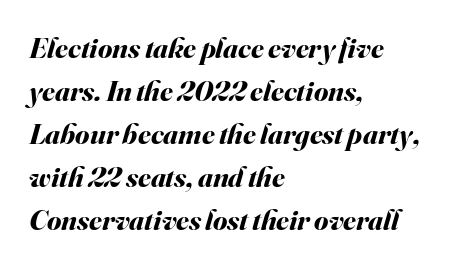
Q: Is the text bold? A: Yes.
Q: Is the text italic (slanted)? A: Yes, it leans right by about 16 degrees.
Q: Is the text underlined? A: No.
Q: How is the paragraph aligned? A: Left-aligned.
Q: Is the spacing between letters normal or unusually wide? A: Normal.
Q: Is the spacing between lines tight, normal or loose? A: Normal.
Q: Width (condensed, normal, or wide)? A: Normal.
Q: Stroke contrast? A: Medium.
Q: x-height? A: Small.
Q: Monospaced? A: No.
